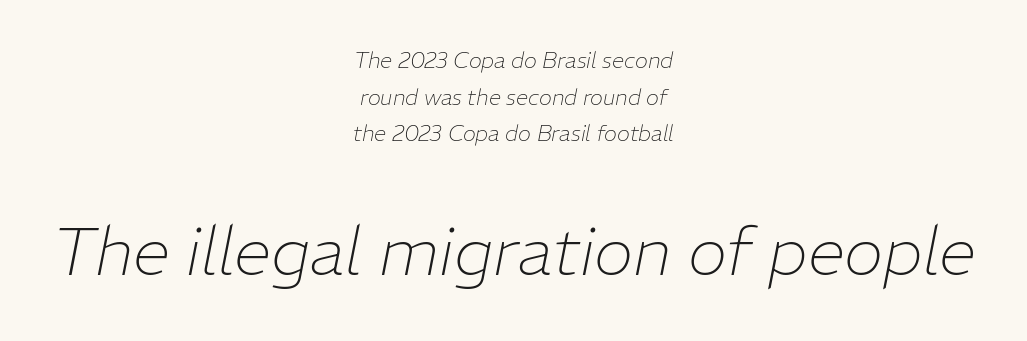
Between one letter and the next there's only the usual sliver of space. Plain, unruled lines of type. The designer gave the closing block more size than the opening block. Which margin do the lines hug? Neither — every line sits in the middle. Does the lettering tilt? It does — this is italic. The space between consecutive lines is moderate.
